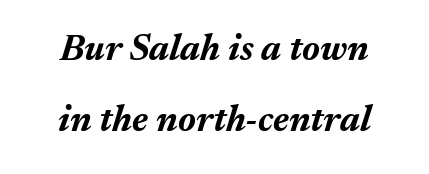
{"italic": "yes", "lean": "right", "slant_degrees": 17, "bold": "yes", "weight": "bold", "width": "normal", "stroke_contrast": "medium", "x_height": "medium", "monospaced": "no", "underline": "no", "line_spacing": "loose", "line_spacing_ratio": 1.92, "letter_spacing": "normal", "letter_spacing_em": 0.0, "glyph_px": 37}
